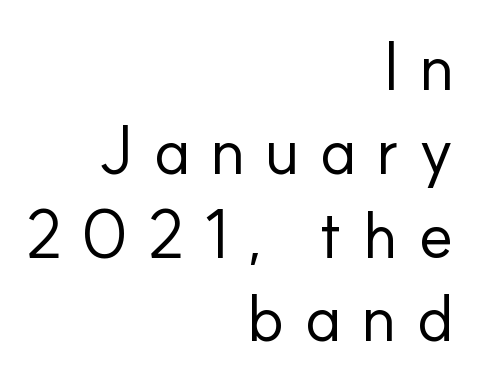
Q: Is the text bold? A: No.
Q: Is the text italic (slanted)? A: No, it is upright.
Q: Is the typeface a serif or a sans-serif typeface? A: Sans-serif.
Q: Is the text underlined? A: No.
Q: How is the paragraph aligned? A: Right-aligned.
Q: Is the spacing between letters normal or unusually wide? A: Unusually wide.
Q: Is the spacing between lines tight, normal or loose? A: Normal.
Q: Width (condensed, normal, or wide)? A: Normal.
Q: Stroke contrast? A: Low.
Q: x-height? A: Small.
Q: Monospaced? A: No.
